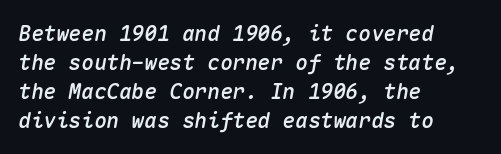
The image shows 21 px text type, italic (leaning right); set left-aligned, normal line spacing (1.38x), normal letter spacing, not underlined.
